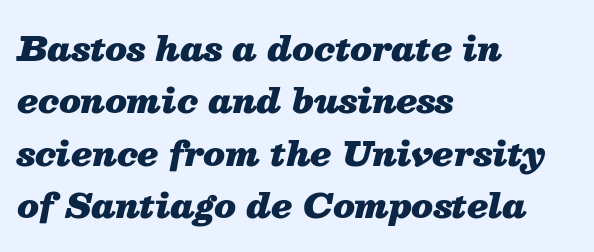
How heavy is the stroke? Heavy — this is a bold. These lines stack with their left ends in a neat column. One glance says typical: line gaps are just what's usual. Spacing verdict: proportional, widths tailored to each character. Compared with ordinary roman type, these characters are visibly tilted. A typesetter would call this zero additional tracking.
